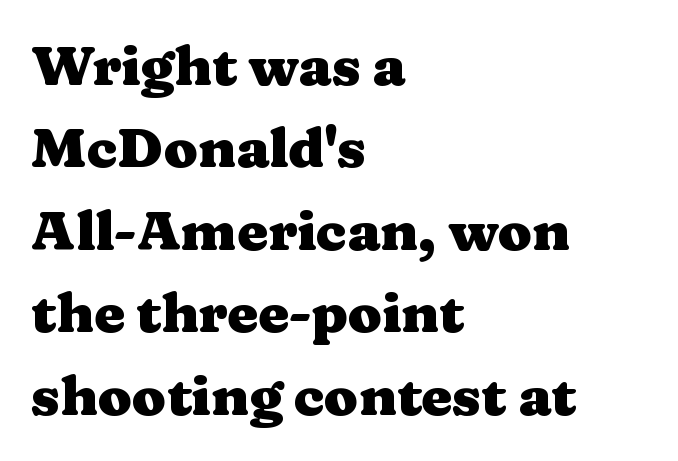
{"serif": "yes", "italic": "no", "bold": "yes", "weight": "heavy", "width": "wide", "stroke_contrast": "medium", "x_height": "medium", "monospaced": "no", "underline": "no", "align": "left", "line_spacing": "normal", "line_spacing_ratio": 1.5, "letter_spacing": "normal", "letter_spacing_em": 0.0, "glyph_px": 55}
